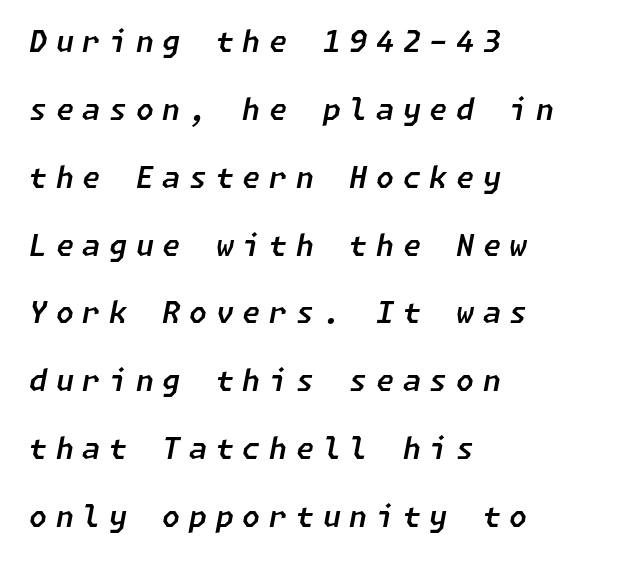
The image shows 29 px text type, italic (leaning right); set left-aligned, loose line spacing (2.34x), unusually wide letter spacing (+0.3 em), not underlined; low stroke contrast and a medium x-height.
